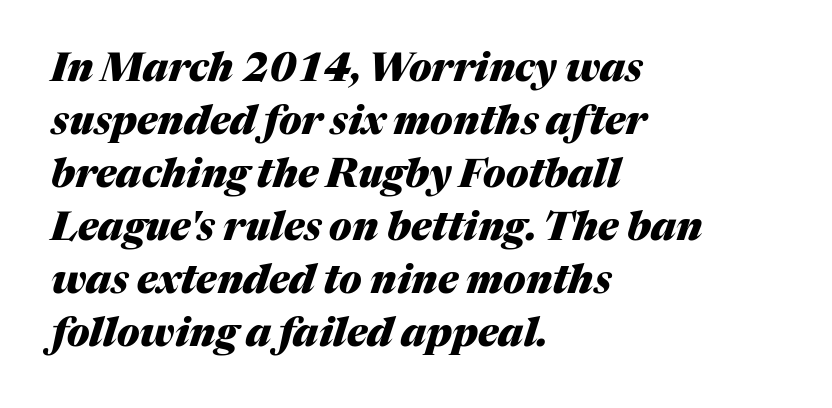
Q: Is the text bold? A: Yes.
Q: Is the text italic (slanted)? A: Yes, it leans right by about 17 degrees.
Q: Is the text underlined? A: No.
Q: How is the paragraph aligned? A: Left-aligned.
Q: Is the spacing between letters normal or unusually wide? A: Normal.
Q: Is the spacing between lines tight, normal or loose? A: Normal.
Q: Width (condensed, normal, or wide)? A: Normal.
Q: Stroke contrast? A: Medium.
Q: x-height? A: Medium.
Q: Monospaced? A: No.
